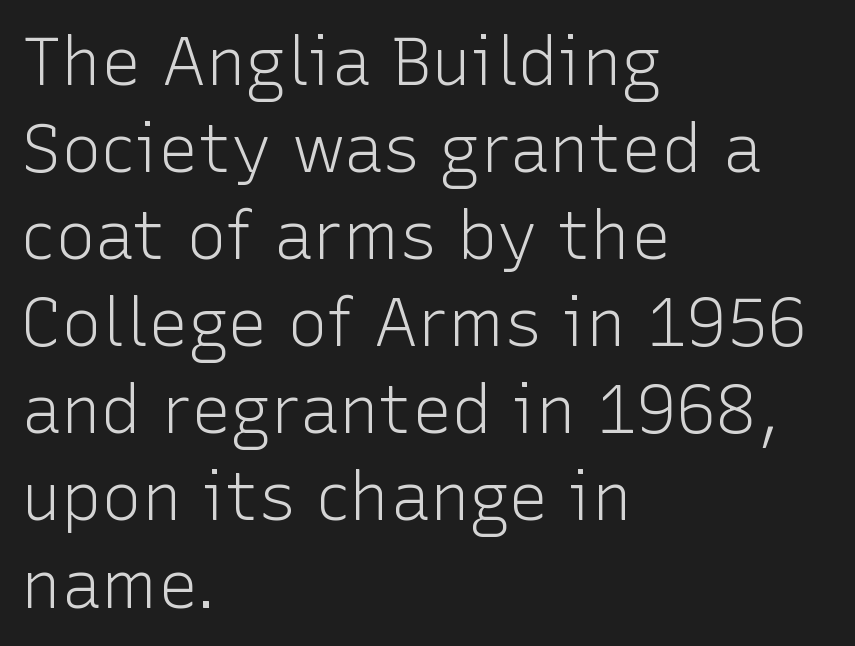
This sample has the flowing, uneven cadence of proportional lettering. A roman cut, with each character standing at attention. The paragraph shown leans on its left margin. Heaviness? Minimal to ordinary, like unemphasized prose. Compared with typical paragraphs, the rows here are spaced about the same. The glyphs in this specimen are sans serif.
